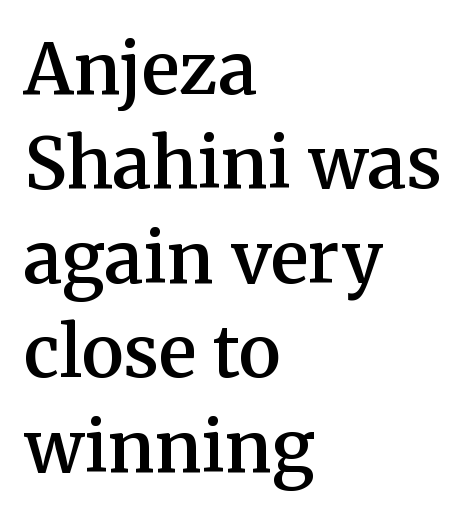
Q: Is the text bold? A: Semi-bold.
Q: Is the text italic (slanted)? A: No, it is upright.
Q: Is the typeface a serif or a sans-serif typeface? A: Serif.
Q: Is the text underlined? A: No.
Q: How is the paragraph aligned? A: Left-aligned.
Q: Is the spacing between letters normal or unusually wide? A: Normal.
Q: Is the spacing between lines tight, normal or loose? A: Normal.
Q: Width (condensed, normal, or wide)? A: Normal.
Q: Stroke contrast? A: Medium.
Q: x-height? A: Medium.
Q: Monospaced? A: No.
